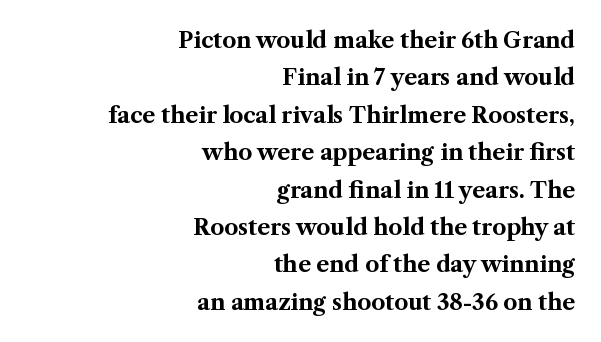
Q: Is the text bold? A: Yes.
Q: Is the text italic (slanted)? A: No, it is upright.
Q: Is the text underlined? A: No.
Q: How is the paragraph aligned? A: Right-aligned.
Q: Is the spacing between letters normal or unusually wide? A: Normal.
Q: Is the spacing between lines tight, normal or loose? A: Normal.
